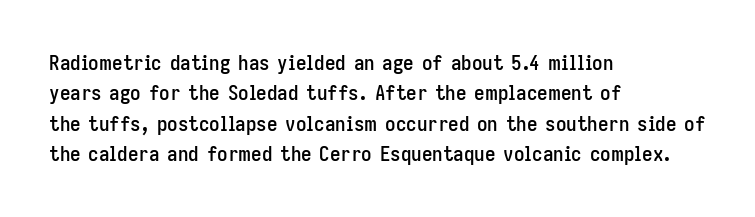
The image shows 21 px text type, upright; set left-aligned, normal line spacing (1.45x), normal letter spacing, not underlined.
